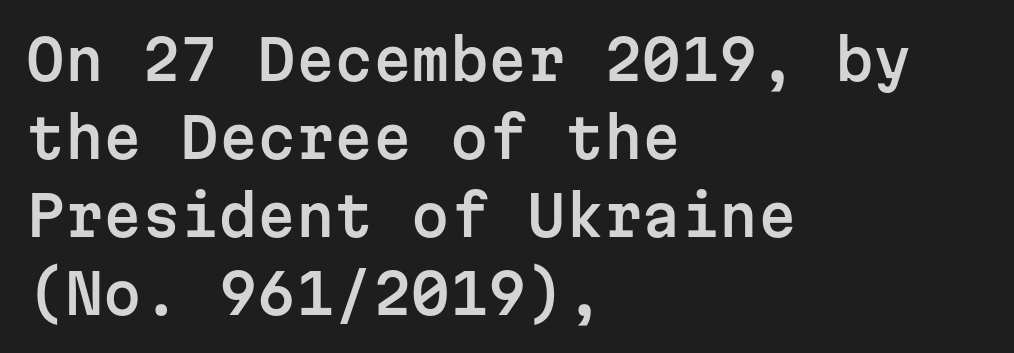
{"serif": "no", "italic": "no", "width": "normal", "stroke_contrast": "low", "x_height": "medium", "monospaced": "yes", "underline": "no", "align": "left", "line_spacing": "normal", "line_spacing_ratio": 1.42, "letter_spacing": "normal", "letter_spacing_em": 0.0, "glyph_px": 55}
